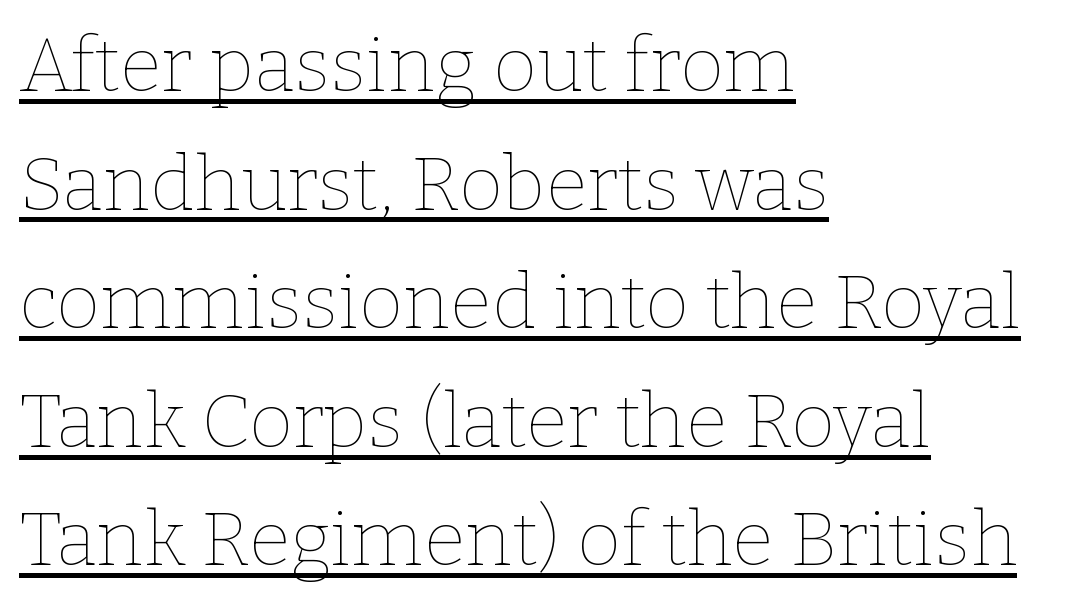
Q: Is the text bold? A: No.
Q: Is the text italic (slanted)? A: No, it is upright.
Q: Is the text underlined? A: Yes.
Q: How is the paragraph aligned? A: Left-aligned.
Q: Is the spacing between letters normal or unusually wide? A: Normal.
Q: Is the spacing between lines tight, normal or loose? A: Normal.
Q: Width (condensed, normal, or wide)? A: Normal.
Q: Stroke contrast? A: Low.
Q: x-height? A: Medium.
Q: Monospaced? A: No.
